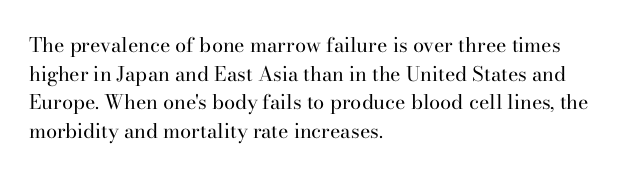
{"italic": "no", "bold": "no", "underline": "no", "align": "left", "line_spacing": "normal", "line_spacing_ratio": 1.43, "letter_spacing": "normal", "letter_spacing_em": 0.0, "glyph_px": 20}
